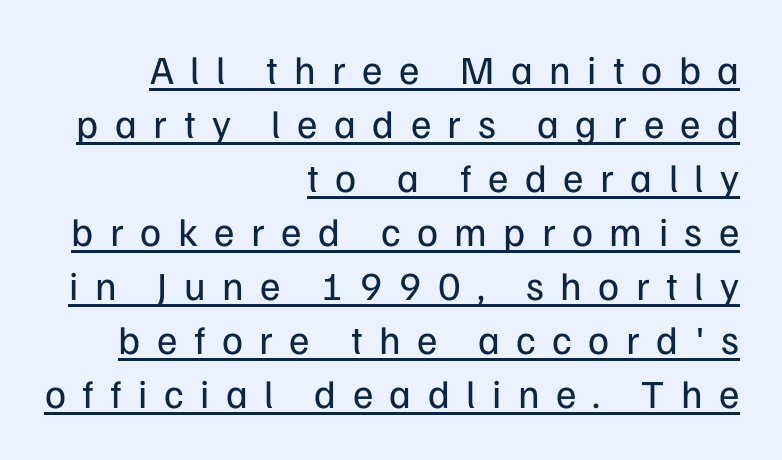
The image shows 40 px regular-weight sans-serif type, upright; set right-aligned, normal line spacing (1.35x), unusually wide letter spacing (+0.41 em), underlined; low stroke contrast and a medium x-height.
